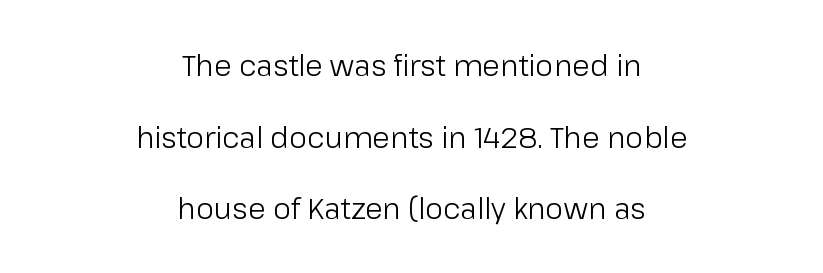
The gaps between neighbouring characters are ordinary and unremarkable. Character widths vary here, with narrow letters taking less room than wide ones. The area under the type is left untouched. The vertical gap from one line to the next is large.
